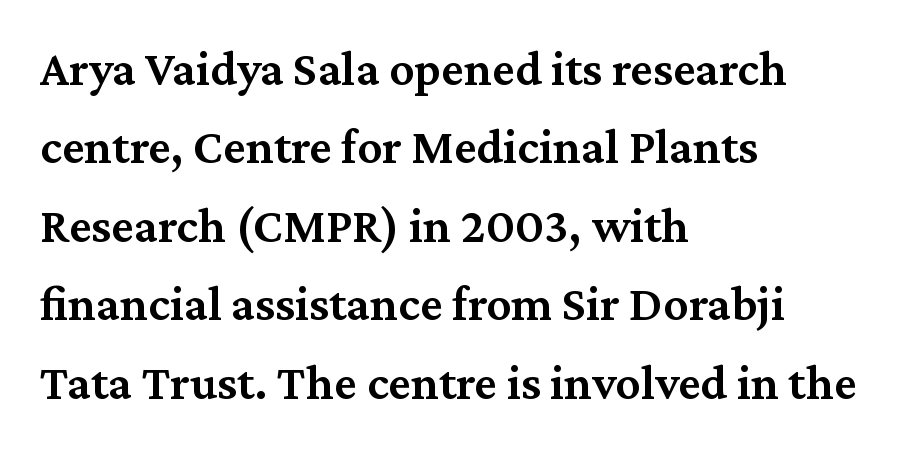
Q: Is the text bold? A: Semi-bold.
Q: Is the text italic (slanted)? A: No, it is upright.
Q: Is the typeface a serif or a sans-serif typeface? A: Serif.
Q: Is the text underlined? A: No.
Q: How is the paragraph aligned? A: Left-aligned.
Q: Is the spacing between letters normal or unusually wide? A: Normal.
Q: Is the spacing between lines tight, normal or loose? A: Normal.
Q: Width (condensed, normal, or wide)? A: Normal.
Q: Stroke contrast? A: Medium.
Q: x-height? A: Medium.
Q: Monospaced? A: No.
